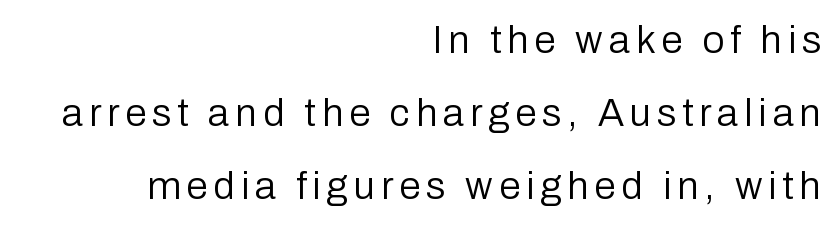
The image shows 39 px regular-weight sans-serif type, upright; set right-aligned, line spacing 1.87x, not underlined; low stroke contrast and a medium x-height.
